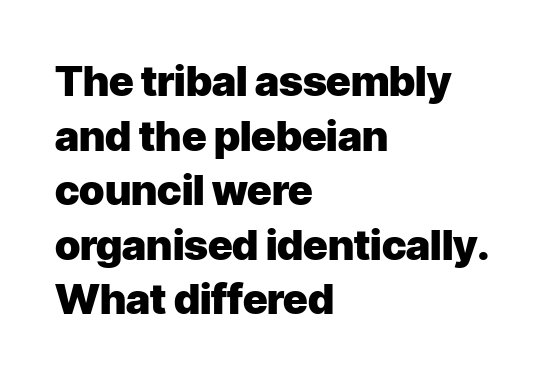
{"serif": "no", "italic": "no", "bold": "yes", "weight": "heavy", "width": "normal", "stroke_contrast": "low", "x_height": "medium", "monospaced": "no", "underline": "no", "align": "left", "line_spacing": "normal", "line_spacing_ratio": 1.3, "letter_spacing": "normal", "letter_spacing_em": 0.0, "glyph_px": 42}
